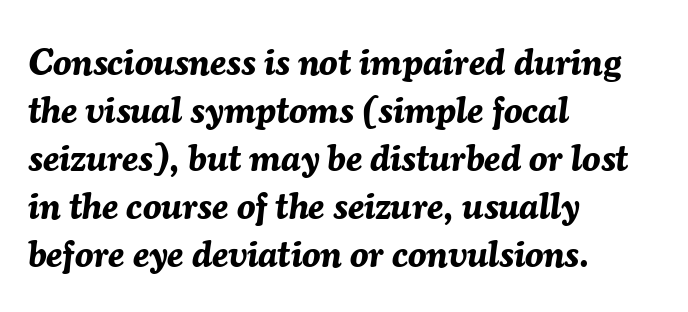
{"italic": "yes", "lean": "right", "slant_degrees": 7, "bold": "yes", "weight": "bold", "width": "normal", "stroke_contrast": "medium", "x_height": "medium", "monospaced": "no", "underline": "no", "align": "left", "line_spacing": "normal", "line_spacing_ratio": 1.3, "letter_spacing": "normal", "letter_spacing_em": 0.0, "glyph_px": 37}
